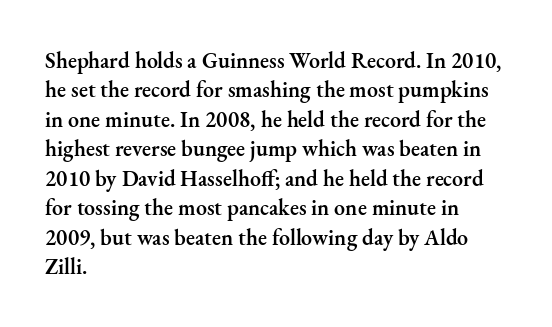
Notice how the passage keeps a crisp vertical edge on the left only. It's the straight-up-and-down kind of type. The zone under the glyphs is completely vacant. This is moderately heavy type, rendered in semibold. Compared with typical paragraphs, the rows here are spaced about the same.
